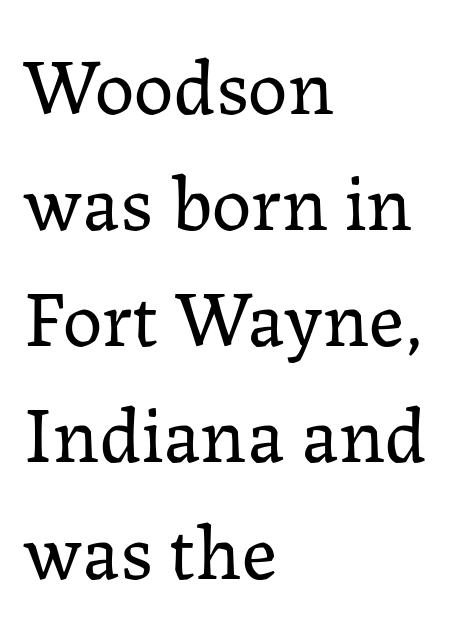
Ascenders rise straight up at ninety degrees. The line texture is even and compact thanks to regular tracking. Character widths vary here, with narrow letters taking less room than wide ones. Rows of type keep a routine distance in the vertical direction. A quiet, ordinary-to-light weight characterises the typeface. Short and long lines alike share a common starting point at left.
